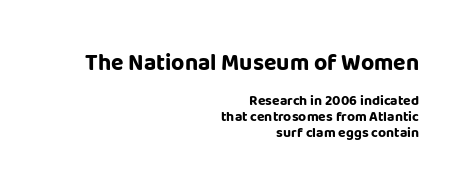
Q: Is the text bold? A: Yes.
Q: Is the text italic (slanted)? A: No, it is upright.
Q: Is the text underlined? A: No.
Q: How is the paragraph aligned? A: Right-aligned.
Q: Is the spacing between letters normal or unusually wide? A: Normal.
Q: Is the spacing between lines tight, normal or loose? A: Tight.
Q: Which block of text is set in a larger size, the first (top) or the second (bottom)? A: The first (top) one.
